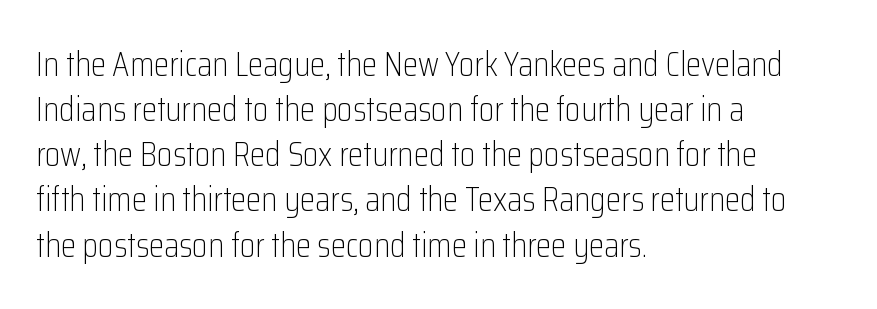
{"serif": "no", "italic": "no", "bold": "no", "weight": "light", "width": "condensed", "stroke_contrast": "low", "x_height": "medium", "monospaced": "no", "underline": "no", "align": "left", "line_spacing": "normal", "line_spacing_ratio": 1.29, "letter_spacing": "normal", "letter_spacing_em": 0.0, "glyph_px": 35}
